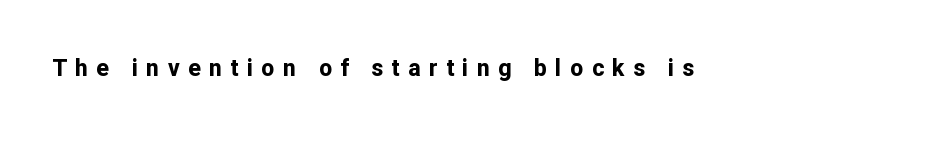
Tracking value appears strongly positive — letters spread wide. The type sits square on the baseline with zero lean. The baseline area is clear. Pretty heavy lettering here — definitely bold.
